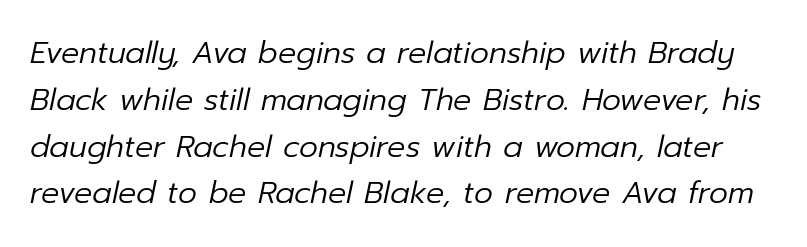
Is the type slanted? Yes — the strokes lean at a clear angle. Proportional: the letters do not fall into vertical columns. Short note: letters normally spaced. Just letters on the line, the space beneath them empty.
